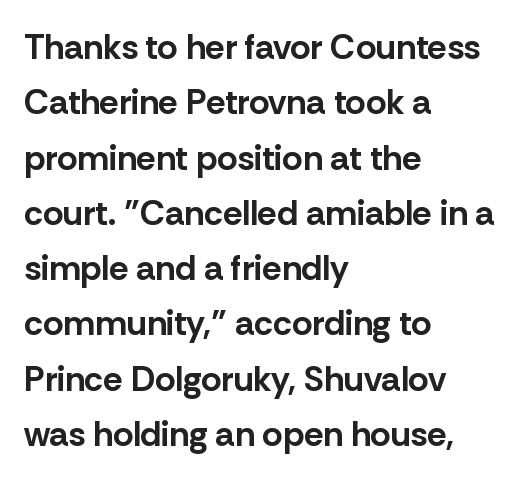
Q: Is the text bold? A: Yes.
Q: Is the text italic (slanted)? A: No, it is upright.
Q: Is the typeface a serif or a sans-serif typeface? A: Sans-serif.
Q: Is the text underlined? A: No.
Q: How is the paragraph aligned? A: Left-aligned.
Q: Is the spacing between letters normal or unusually wide? A: Normal.
Q: Is the spacing between lines tight, normal or loose? A: Normal.
Q: Width (condensed, normal, or wide)? A: Normal.
Q: Stroke contrast? A: Low.
Q: x-height? A: Medium.
Q: Monospaced? A: No.
